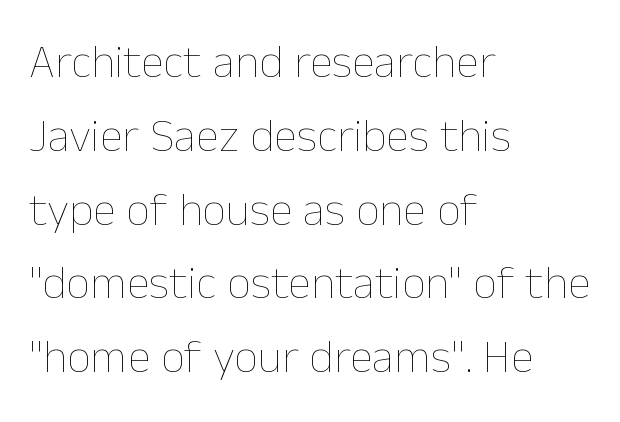
Q: Is the text bold? A: No.
Q: Is the text italic (slanted)? A: No, it is upright.
Q: Is the text underlined? A: No.
Q: How is the paragraph aligned? A: Left-aligned.
Q: Is the spacing between letters normal or unusually wide? A: Normal.
Q: Is the spacing between lines tight, normal or loose? A: Normal.
Q: Width (condensed, normal, or wide)? A: Normal.
Q: Stroke contrast? A: Low.
Q: x-height? A: Medium.
Q: Monospaced? A: No.
